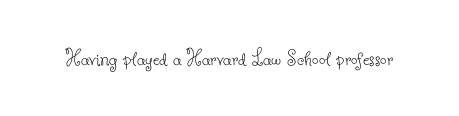
Q: Is the text bold? A: No.
Q: Is the text italic (slanted)? A: No, it is upright.
Q: Is the text underlined? A: No.
Q: Is the spacing between letters normal or unusually wide? A: Normal.
